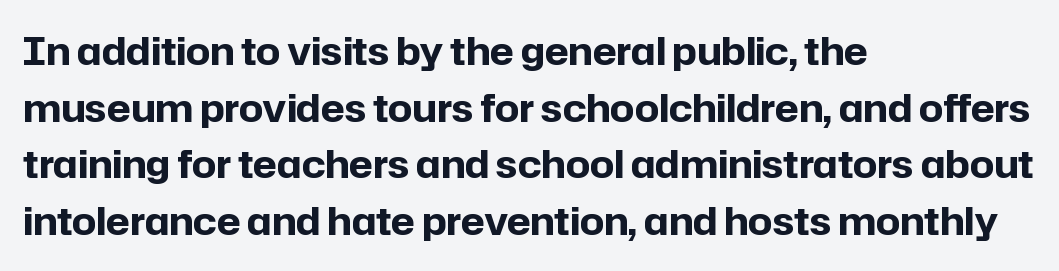
Visually the block forms a straight wall on the left and a jagged coastline on the right. This is sans-serif lettering, the kind often seen on screens and signage. If you drew a line through each stem, it would be perfectly vertical. The rendering keeps characters at their native spacing. Unmarked baselines from the first word to the last.
